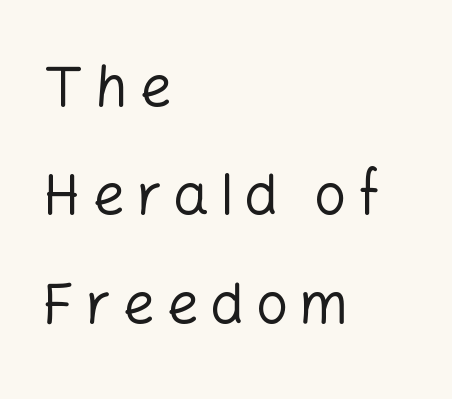
{"serif": "no", "italic": "no", "bold": "no", "weight": "regular", "width": "normal", "stroke_contrast": "low", "x_height": "medium", "monospaced": "no", "underline": "no", "align": "left", "line_spacing": "loose", "line_spacing_ratio": 1.9, "glyph_px": 57}
